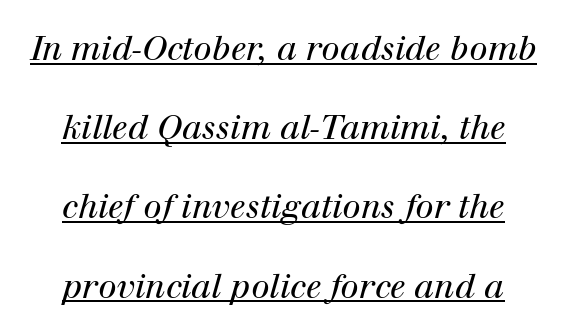
Q: Is the text bold? A: No.
Q: Is the text italic (slanted)? A: Yes, it leans right by about 12 degrees.
Q: Is the typeface a serif or a sans-serif typeface? A: Serif.
Q: Is the text underlined? A: Yes.
Q: Is the spacing between letters normal or unusually wide? A: Normal.
Q: Is the spacing between lines tight, normal or loose? A: Loose.
Q: Width (condensed, normal, or wide)? A: Normal.
Q: Stroke contrast? A: High.
Q: x-height? A: Medium.
Q: Monospaced? A: No.
